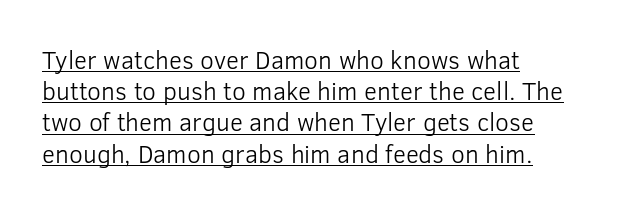
This sample carries an underscore along the baseline area. Teacher's note: observe the even left margin — that is flush-left alignment. The rows are spaced the way most documents space them. Every stem runs plumb, perpendicular to the baseline. Honestly, the letter spacing is just normal — you wouldn't notice it.
